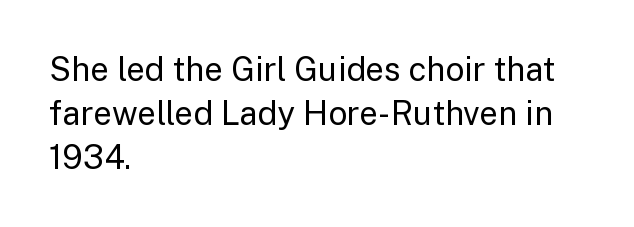
The lettering holds an erect, upright posture throughout. To sum up the face: it is a sans, with no serifs. The strokes carry an ordinary text weight at most. Clear beneath every line of the passage. Vertically, the passage feels balanced, rows spaced as you'd expect.
